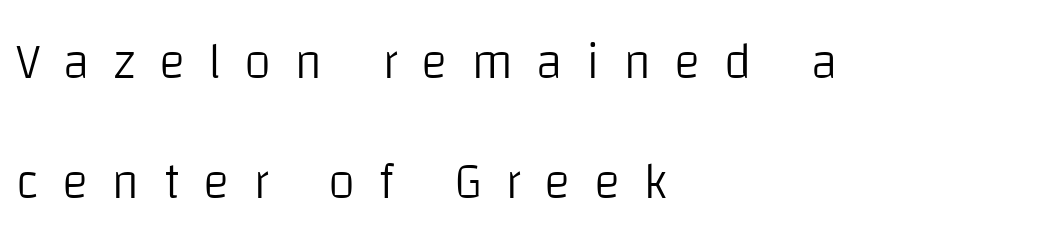
{"serif": "no", "italic": "no", "bold": "no", "weight": "light", "width": "normal", "stroke_contrast": "low", "x_height": "large", "monospaced": "no", "underline": "no", "align": "left", "line_spacing": "loose", "line_spacing_ratio": 2.41, "letter_spacing": "wide", "letter_spacing_em": 0.46, "glyph_px": 50}
